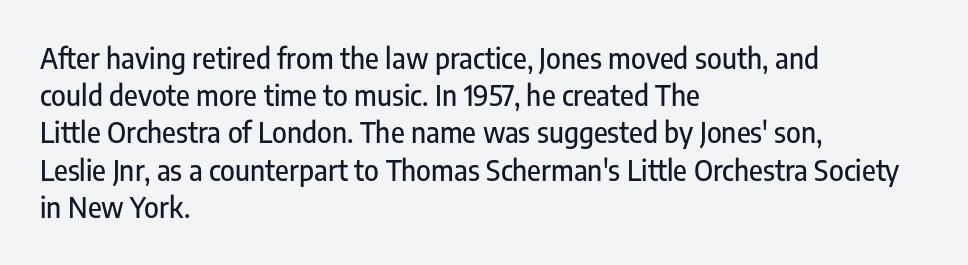
The image shows 28 px condensed sans-serif type, upright; set left-aligned, normal line spacing (1.33x), normal letter spacing, not underlined; low stroke contrast and a medium x-height.
